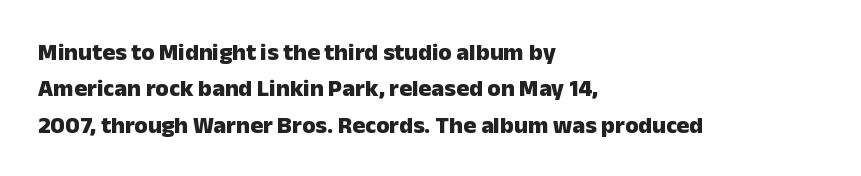
The image shows 24 px bold type, upright; set left-aligned, normal line spacing (1.52x), normal letter spacing, not underlined.
